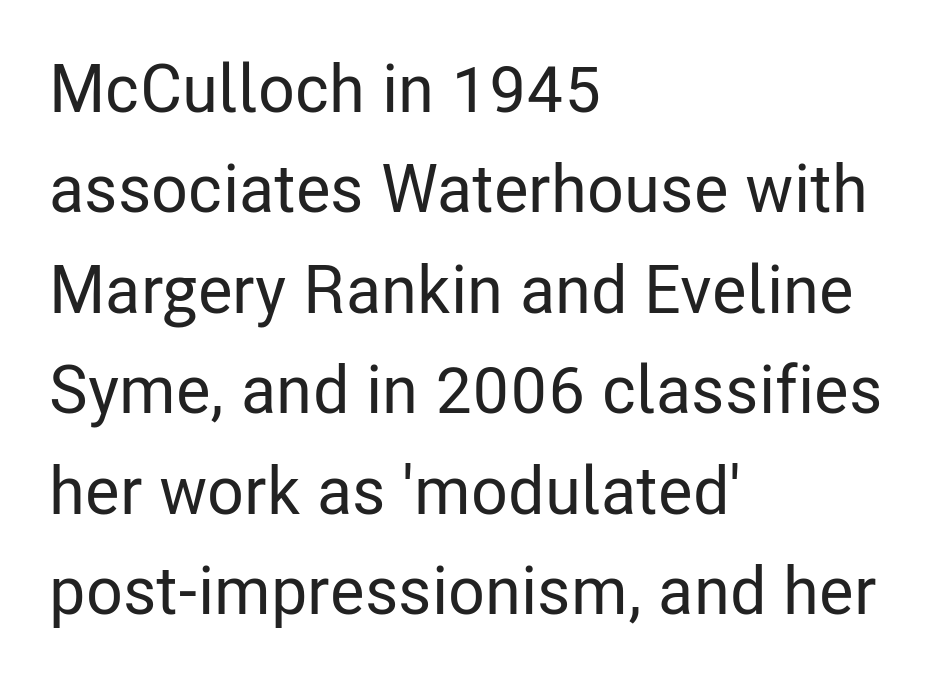
Q: Is the text italic (slanted)? A: No, it is upright.
Q: Is the typeface a serif or a sans-serif typeface? A: Sans-serif.
Q: Is the text underlined? A: No.
Q: How is the paragraph aligned? A: Left-aligned.
Q: Is the spacing between letters normal or unusually wide? A: Normal.
Q: Is the spacing between lines tight, normal or loose? A: Normal.
Q: Width (condensed, normal, or wide)? A: Condensed.
Q: Stroke contrast? A: Low.
Q: x-height? A: Medium.
Q: Monospaced? A: No.
